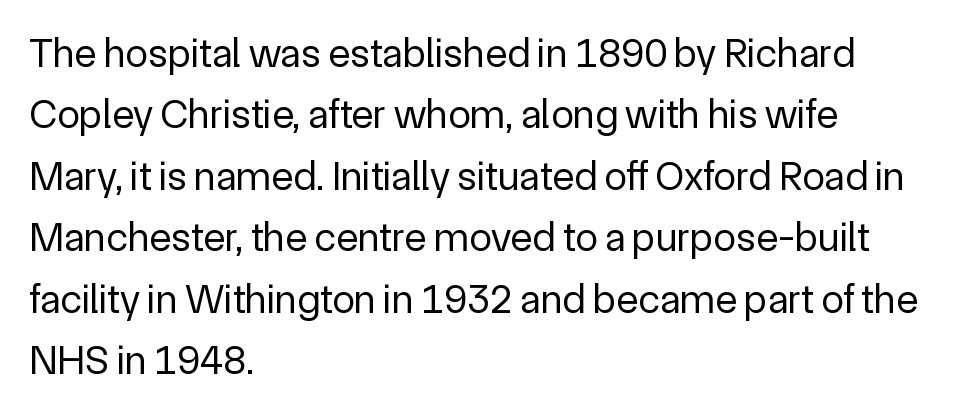
Q: Is the text bold? A: No.
Q: Is the text italic (slanted)? A: No, it is upright.
Q: Is the typeface a serif or a sans-serif typeface? A: Sans-serif.
Q: Is the text underlined? A: No.
Q: How is the paragraph aligned? A: Left-aligned.
Q: Is the spacing between letters normal or unusually wide? A: Normal.
Q: Is the spacing between lines tight, normal or loose? A: Normal.
Q: Width (condensed, normal, or wide)? A: Normal.
Q: x-height? A: Medium.
Q: Monospaced? A: No.
